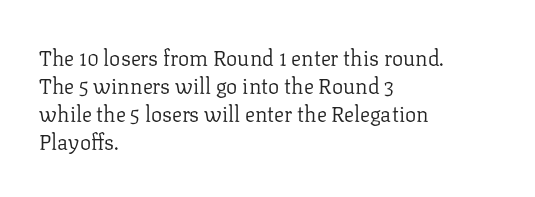
Q: Is the text bold? A: No.
Q: Is the text italic (slanted)? A: No, it is upright.
Q: Is the text underlined? A: No.
Q: How is the paragraph aligned? A: Left-aligned.
Q: Is the spacing between letters normal or unusually wide? A: Normal.
Q: Is the spacing between lines tight, normal or loose? A: Normal.
